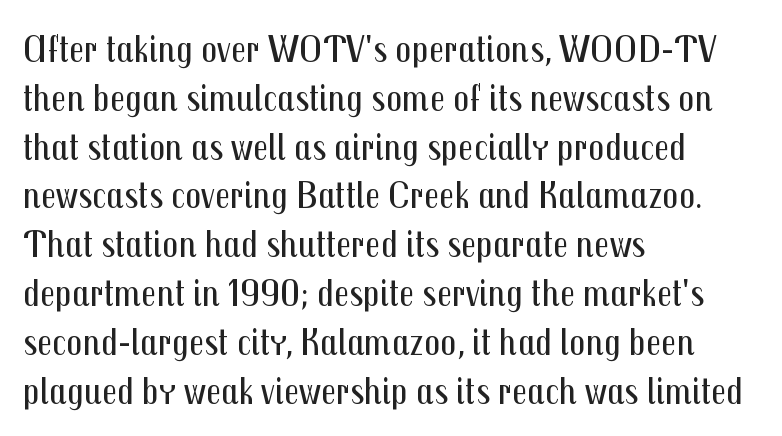
Q: Is the text bold? A: No.
Q: Is the text italic (slanted)? A: No, it is upright.
Q: Is the typeface a serif or a sans-serif typeface? A: Sans-serif.
Q: Is the text underlined? A: No.
Q: How is the paragraph aligned? A: Left-aligned.
Q: Is the spacing between letters normal or unusually wide? A: Normal.
Q: Width (condensed, normal, or wide)? A: Condensed.
Q: Stroke contrast? A: Medium.
Q: x-height? A: Medium.
Q: Monospaced? A: No.
